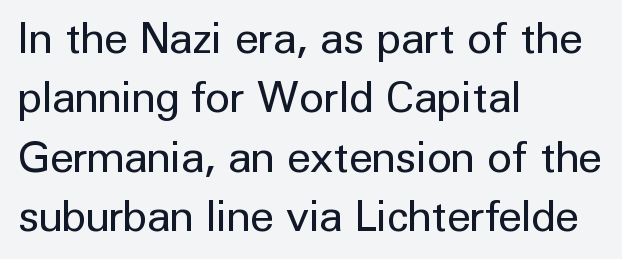
{"serif": "no", "italic": "no", "bold": "no", "weight": "regular", "width": "normal", "stroke_contrast": "low", "x_height": "medium", "monospaced": "no", "underline": "no", "align": "left", "line_spacing": "normal", "line_spacing_ratio": 1.38, "letter_spacing": "normal", "letter_spacing_em": 0.0, "glyph_px": 43}
